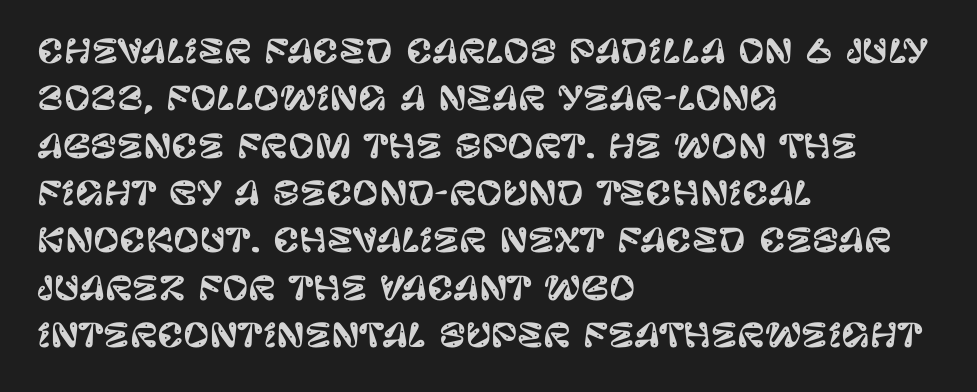
Q: Is the text italic (slanted)? A: Yes.
Q: Is the typeface a serif or a sans-serif typeface? A: Sans-serif.
Q: Is the text underlined? A: No.
Q: How is the paragraph aligned? A: Left-aligned.
Q: Is the spacing between letters normal or unusually wide? A: Normal.
Q: Is the spacing between lines tight, normal or loose? A: Normal.
Q: Width (condensed, normal, or wide)? A: Normal.
Q: Stroke contrast? A: Low.
Q: x-height? A: Large.
Q: Monospaced? A: No.
